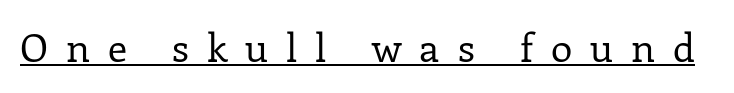
The image shows 39 px regular-weight serif type, upright; set unusually wide letter spacing (+0.46 em), underlined; low stroke contrast and a medium x-height.
